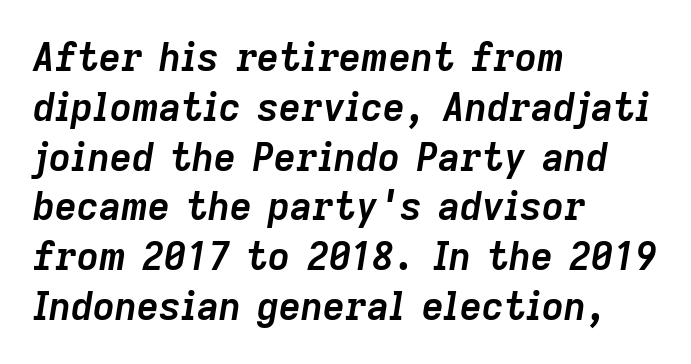
Horizontally, the lines are justified to the leading edge only. Notice how descenders clear the ascenders below comfortably — that's standard leading. How heavy is the stroke? Heavy — this is a bold. Yep, that's italic — everything's leaning.
